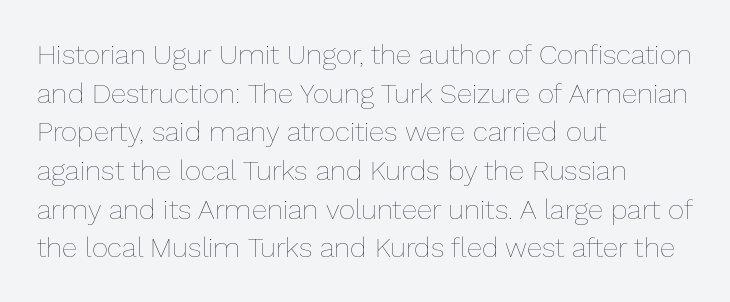
Glyph-to-glyph distance matches everyday printed text. Does the copy run flush right? No — it runs flush left. The strokes are not fattened; the text isn't bold. The passage shown stacks its lines at a standard gap. Descender tails drop into unmarked territory. Character widths vary here, with narrow letters taking less room than wide ones.
